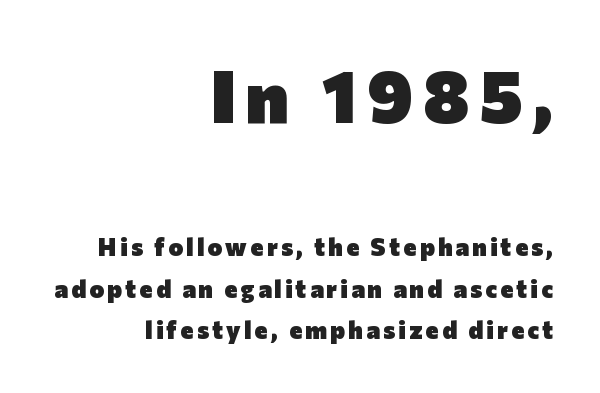
{"serif": "no", "italic": "no", "bold": "yes", "weight": "heavy", "width": "normal", "stroke_contrast": "low", "x_height": "medium", "monospaced": "no", "underline": "no", "align": "right", "line_spacing": "normal", "line_spacing_ratio": 1.67, "larger_block": "first", "size_ratio": 2.96, "glyph_px": 74}
